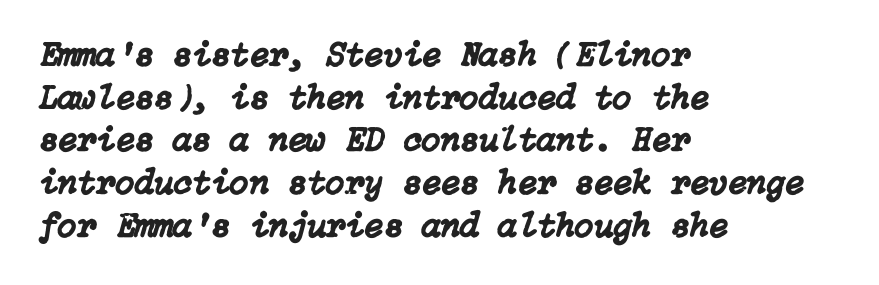
Q: Is the text italic (slanted)? A: Yes, it leans right by about 15 degrees.
Q: Is the text underlined? A: No.
Q: How is the paragraph aligned? A: Left-aligned.
Q: Is the spacing between letters normal or unusually wide? A: Normal.
Q: Width (condensed, normal, or wide)? A: Normal.
Q: Stroke contrast? A: Low.
Q: x-height? A: Medium.
